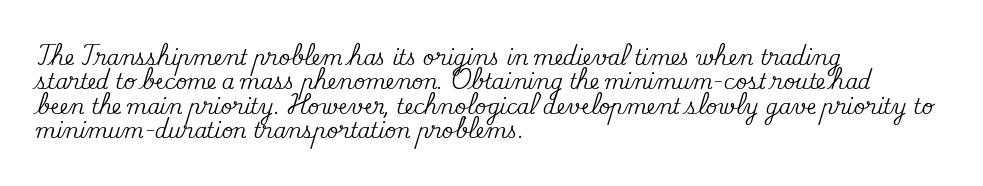
The image shows 20 px text type; set left-aligned, line spacing 1.22x, normal letter spacing, not underlined.
